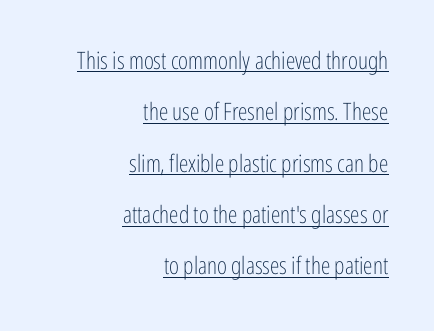
{"italic": "no", "bold": "no", "underline": "yes", "align": "right", "line_spacing": "loose", "line_spacing_ratio": 2.14, "letter_spacing": "normal", "letter_spacing_em": 0.0, "glyph_px": 24}
